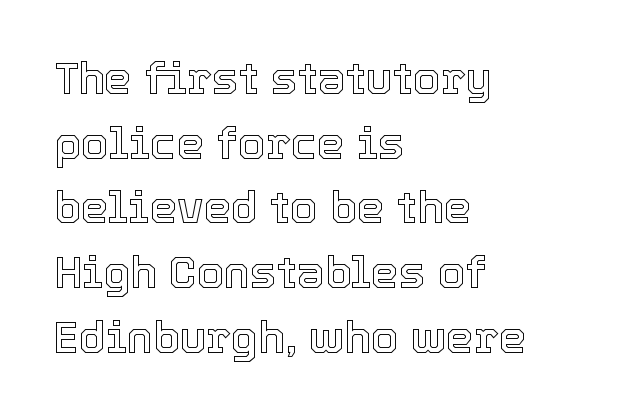
The image shows 44 px text type, upright; set left-aligned, normal line spacing (1.47x), normal letter spacing, not underlined; a medium x-height.
